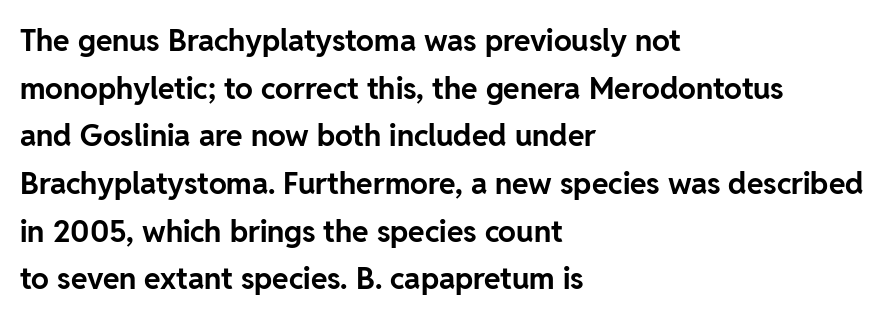
Q: Is the text bold? A: Yes.
Q: Is the text italic (slanted)? A: No, it is upright.
Q: Is the typeface a serif or a sans-serif typeface? A: Sans-serif.
Q: Is the text underlined? A: No.
Q: How is the paragraph aligned? A: Left-aligned.
Q: Is the spacing between letters normal or unusually wide? A: Normal.
Q: Is the spacing between lines tight, normal or loose? A: Normal.
Q: Width (condensed, normal, or wide)? A: Normal.
Q: Stroke contrast? A: Low.
Q: x-height? A: Medium.
Q: Monospaced? A: No.
